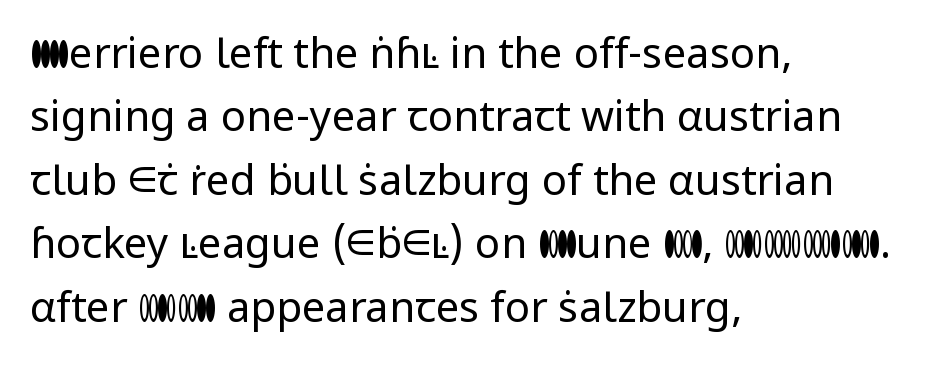
{"serif": "no", "italic": "no", "bold": "no", "weight": "regular", "width": "normal", "stroke_contrast": "low", "x_height": "medium", "monospaced": "no", "underline": "no", "align": "left", "line_spacing": "normal", "line_spacing_ratio": 1.51, "letter_spacing": "normal", "letter_spacing_em": 0.0, "glyph_px": 42}
